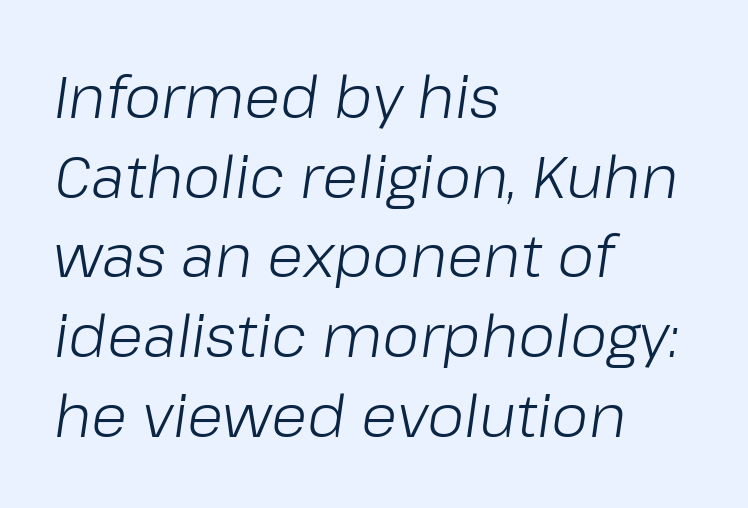
{"italic": "yes", "lean": "right", "slant_degrees": 8, "bold": "no", "weight": "light", "width": "normal", "stroke_contrast": "low", "x_height": "medium", "monospaced": "no", "underline": "no", "align": "left", "line_spacing": "normal", "line_spacing_ratio": 1.35, "letter_spacing": "normal", "letter_spacing_em": 0.0, "glyph_px": 59}
